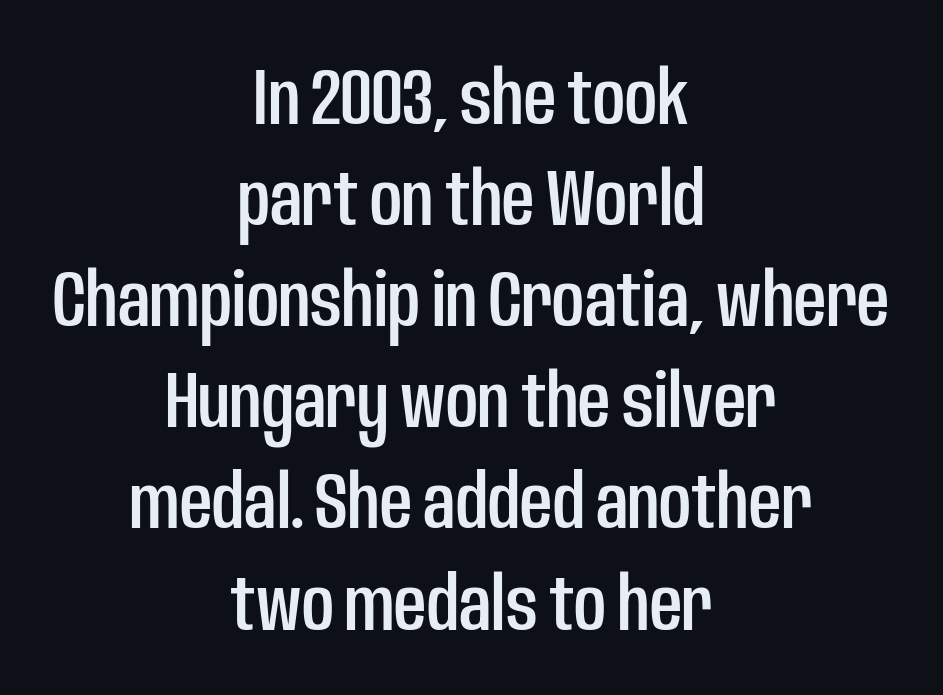
Q: Is the text italic (slanted)? A: No, it is upright.
Q: Is the typeface a serif or a sans-serif typeface? A: Sans-serif.
Q: Is the text underlined? A: No.
Q: How is the paragraph aligned? A: Centered.
Q: Is the spacing between letters normal or unusually wide? A: Normal.
Q: Is the spacing between lines tight, normal or loose? A: Normal.
Q: Width (condensed, normal, or wide)? A: Condensed.
Q: Stroke contrast? A: Low.
Q: x-height? A: Large.
Q: Monospaced? A: No.
